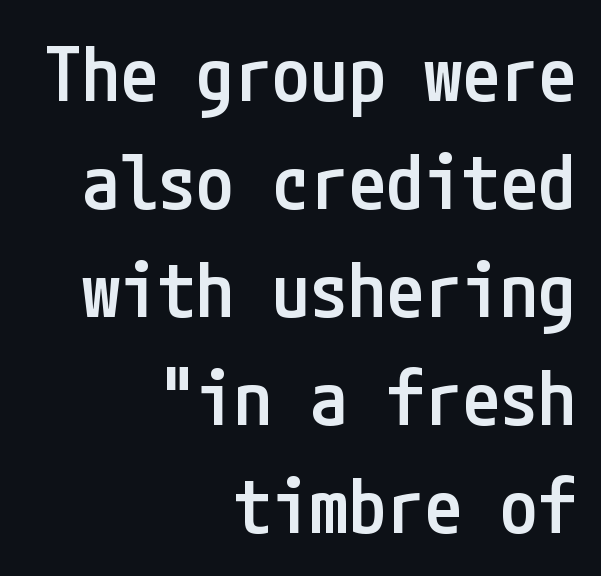
{"serif": "no", "italic": "no", "bold": "semi", "weight": "semibold", "width": "condensed", "stroke_contrast": "low", "x_height": "medium", "underline": "no", "align": "right", "line_spacing": "normal", "line_spacing_ratio": 1.42, "letter_spacing": "normal", "letter_spacing_em": 0.0, "glyph_px": 76}
